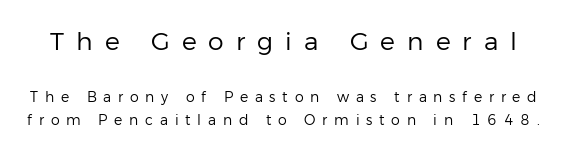
Q: Is the text bold? A: No.
Q: Is the text italic (slanted)? A: No, it is upright.
Q: Is the text underlined? A: No.
Q: Is the spacing between letters normal or unusually wide? A: Unusually wide.
Q: Is the spacing between lines tight, normal or loose? A: Normal.
Q: Which block of text is set in a larger size, the first (top) or the second (bottom)? A: The first (top) one.
